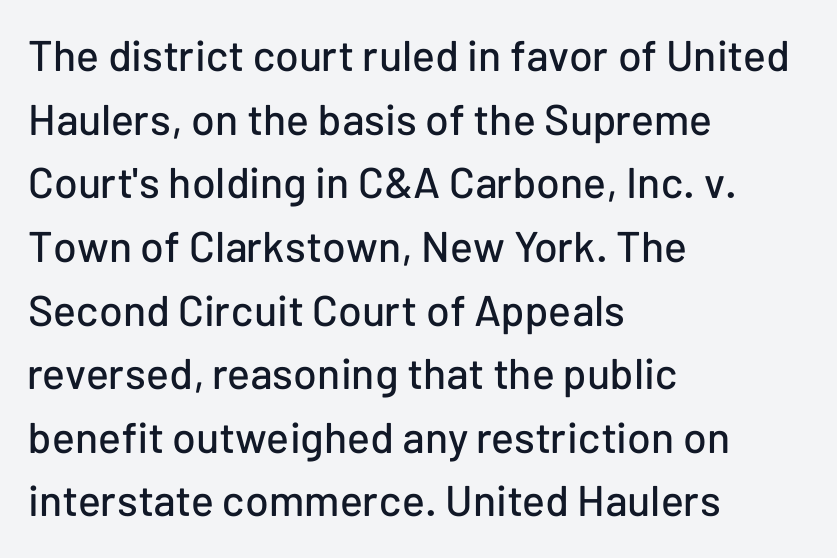
Q: Is the text italic (slanted)? A: No, it is upright.
Q: Is the typeface a serif or a sans-serif typeface? A: Sans-serif.
Q: Is the text underlined? A: No.
Q: How is the paragraph aligned? A: Left-aligned.
Q: Is the spacing between letters normal or unusually wide? A: Normal.
Q: Is the spacing between lines tight, normal or loose? A: Normal.
Q: Width (condensed, normal, or wide)? A: Normal.
Q: Stroke contrast? A: Low.
Q: x-height? A: Medium.
Q: Monospaced? A: No.
